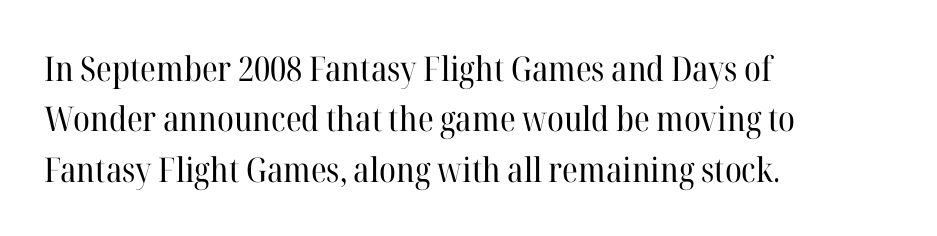
The letters sit at their default tracking, neither squeezed nor spread. A student would call this left alignment; a typographer would say flush left, rag right. Does the leading feel generous? No, just average. Do the letters lean? They stand straight. Check under the words: just untouched page. The typeface chosen for these lines features serifs.
